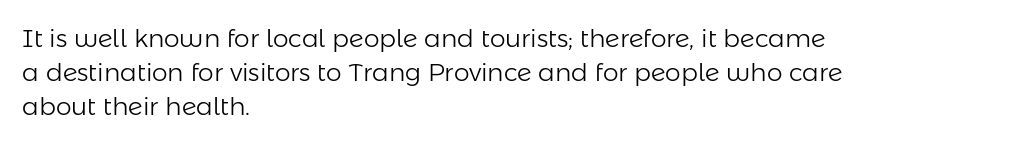
Q: Is the text bold? A: No.
Q: Is the text italic (slanted)? A: No, it is upright.
Q: Is the text underlined? A: No.
Q: How is the paragraph aligned? A: Left-aligned.
Q: Is the spacing between letters normal or unusually wide? A: Normal.
Q: Is the spacing between lines tight, normal or loose? A: Normal.
